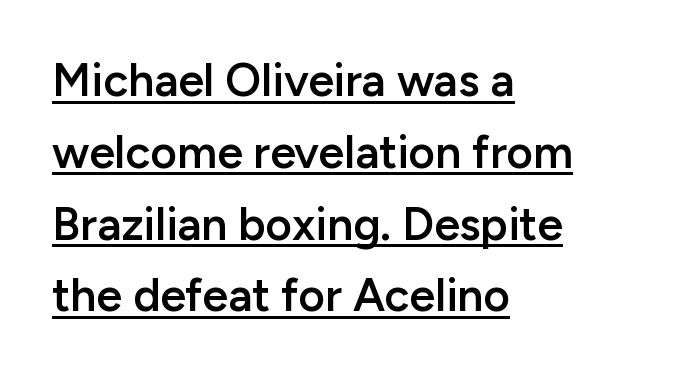
Has an underline been added? It has. This sample uses a sans-serif face. Style check: upright. Its strokes are somewhat broadened, the hallmark of semibold type. Vertical spacing — default. The tracking reads as untouched default to a designer's eye.
